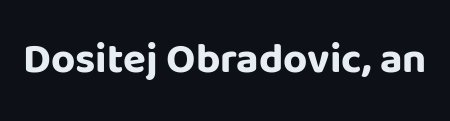
Strokes here are thick enough to call this a true bold. Spacing between characters is what you'd get straight out of the box. Is this a fixed-width face? No — the glyphs have proportional, varying widths. The text was rendered using a sans face with plain stroke endings.
